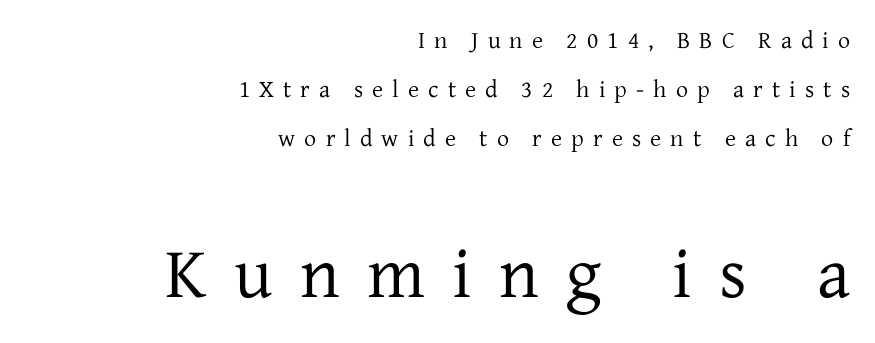
The image shows 72 px regular-weight serif type, upright; set right-aligned, loose line spacing (2.05x), unusually wide letter spacing (+0.38 em), not underlined; the second (bottom) block is 3.0x larger; low stroke contrast and a medium x-height.
